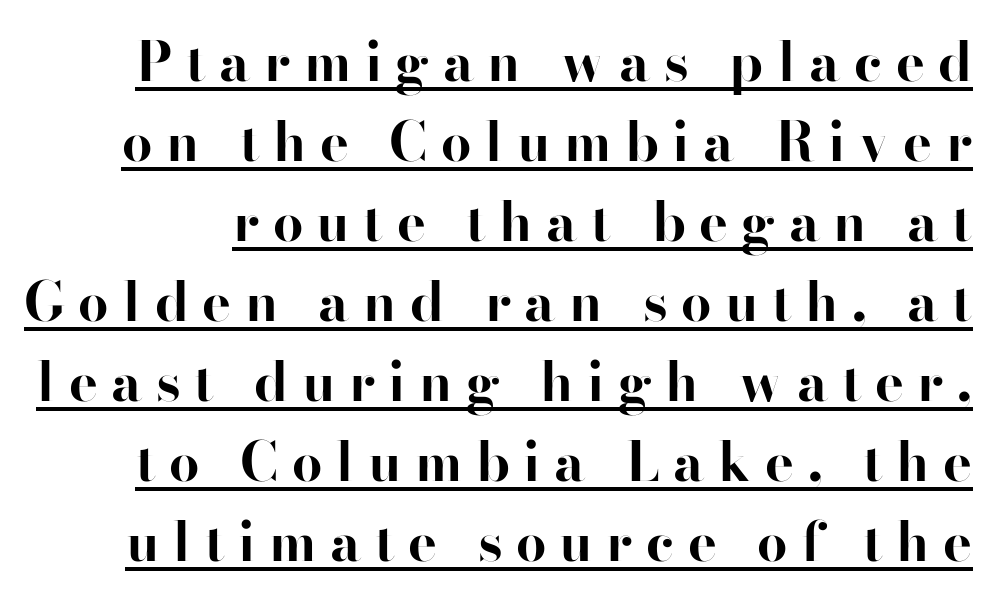
{"serif": "no", "italic": "no", "bold": "yes", "weight": "bold", "width": "normal", "stroke_contrast": "high", "x_height": "small", "monospaced": "no", "underline": "yes", "line_spacing": "normal", "line_spacing_ratio": 1.48, "letter_spacing": "wide", "letter_spacing_em": 0.25, "glyph_px": 54}
